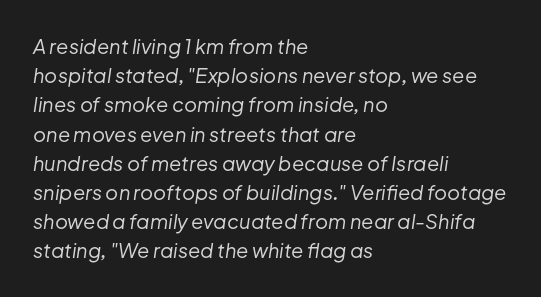
{"italic": "yes", "lean": "right", "slant_degrees": 8, "bold": "no", "underline": "no", "align": "left", "line_spacing": "normal", "line_spacing_ratio": 1.46, "letter_spacing": "normal", "letter_spacing_em": 0.0, "glyph_px": 20}
